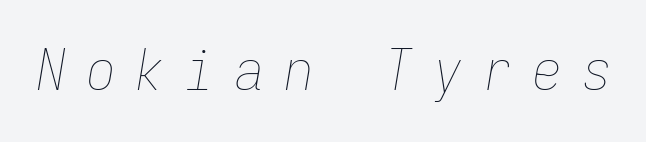
Looks like terminal output: every glyph gets an equal slot. A quiet, ordinary-to-light weight characterises the typeface. Is the type slanted? Yes — the strokes lean at a clear angle. Observe the wide spacing: letters keep a clear distance from each other. Descenders hang freely into open space.
